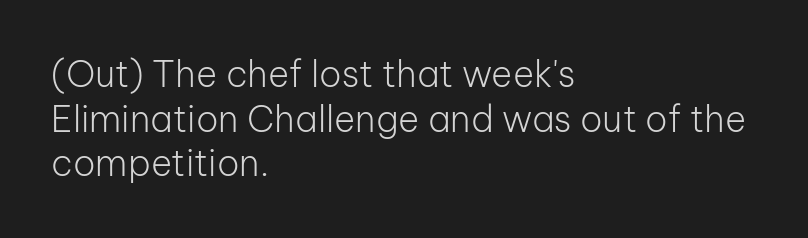
It's the straight-up-and-down kind of type. Type without underlining. Tracking value appears to be zero — textbook default spacing. The passage shown is not bold in any degree.
